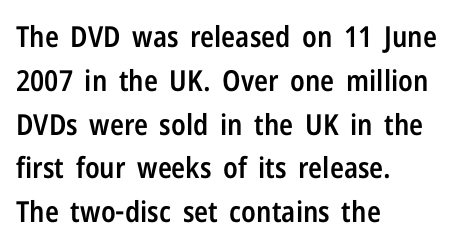
{"serif": "no", "italic": "no", "bold": "semi", "weight": "semibold", "width": "condensed", "stroke_contrast": "low", "x_height": "medium", "monospaced": "no", "underline": "no", "align": "left", "line_spacing": "normal", "line_spacing_ratio": 1.51, "letter_spacing": "normal", "letter_spacing_em": 0.0, "glyph_px": 29}
